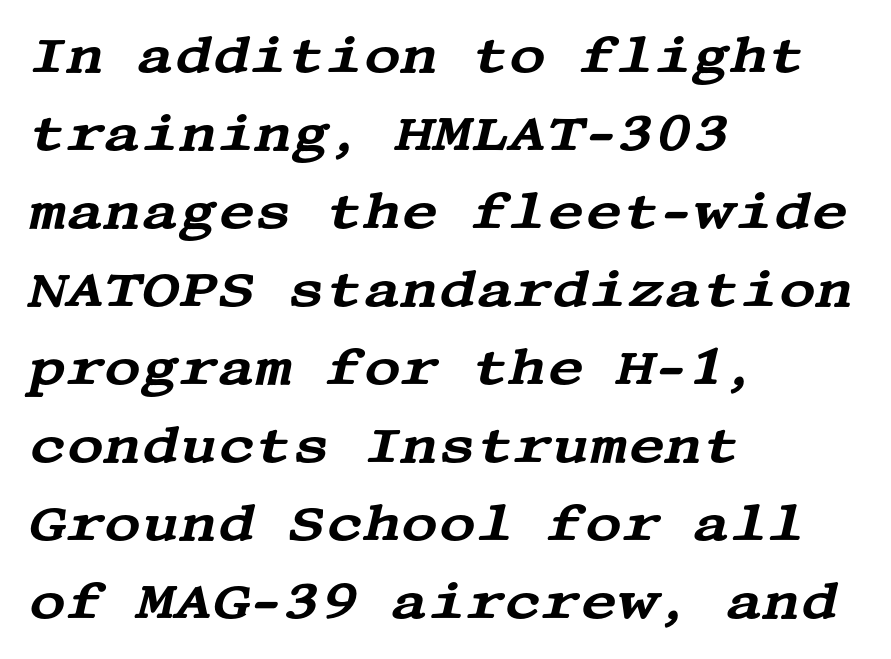
Rendered with sloped, italic letterforms. Between one letter and the next there's only the usual sliver of space. The designer left line spacing at the default. The text block is weighted toward the left margin, trailing off unevenly rightward. Lines of text with bare space underneath. You can tell from the footed stems that serif type was used.
